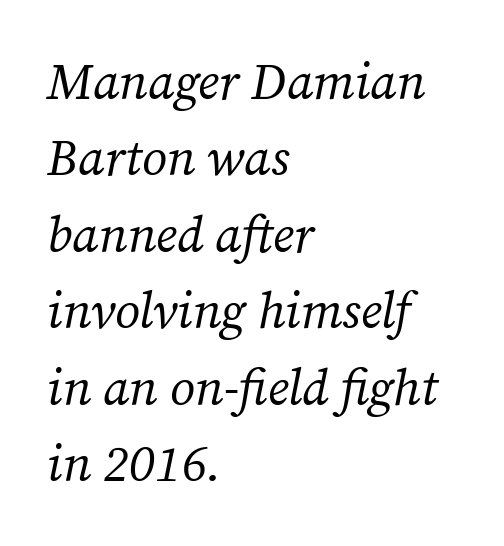
{"serif": "yes", "italic": "yes", "lean": "right", "slant_degrees": 12, "bold": "no", "weight": "regular", "width": "normal", "stroke_contrast": "medium", "x_height": "medium", "monospaced": "no", "underline": "no", "align": "left", "line_spacing": "normal", "line_spacing_ratio": 1.53, "letter_spacing": "normal", "letter_spacing_em": 0.0, "glyph_px": 50}
